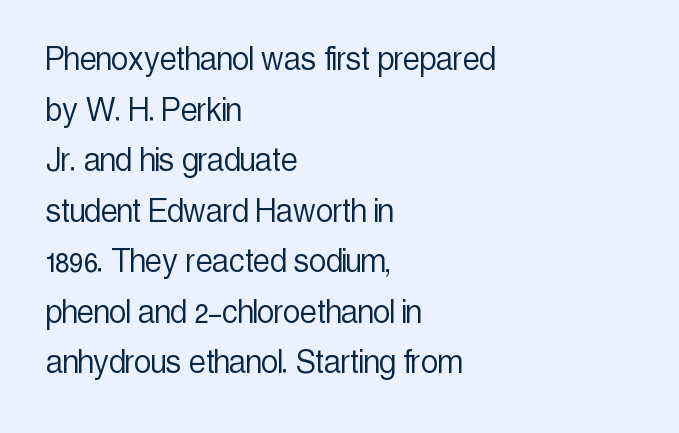
The image shows 38 px light, condensed sans-serif type, upright; set left-aligned, normal line spacing (1.33x), normal letter spacing, not underlined; a medium x-height.
